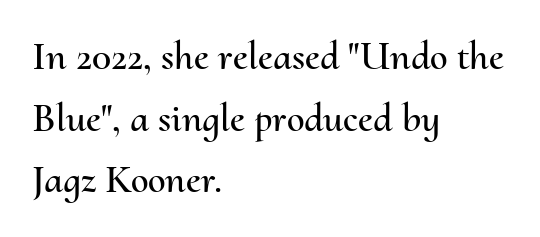
Q: Is the text italic (slanted)? A: No, it is upright.
Q: Is the text underlined? A: No.
Q: How is the paragraph aligned? A: Left-aligned.
Q: Is the spacing between letters normal or unusually wide? A: Normal.
Q: Is the spacing between lines tight, normal or loose? A: Normal.
Q: Width (condensed, normal, or wide)? A: Normal.
Q: Stroke contrast? A: Medium.
Q: x-height? A: Small.
Q: Monospaced? A: No.
